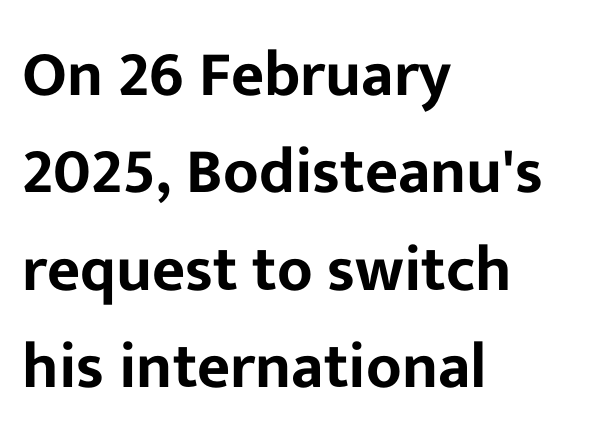
Q: Is the text italic (slanted)? A: No, it is upright.
Q: Is the typeface a serif or a sans-serif typeface? A: Sans-serif.
Q: Is the text underlined? A: No.
Q: How is the paragraph aligned? A: Left-aligned.
Q: Is the spacing between letters normal or unusually wide? A: Normal.
Q: Is the spacing between lines tight, normal or loose? A: Normal.
Q: Width (condensed, normal, or wide)? A: Normal.
Q: Stroke contrast? A: Low.
Q: x-height? A: Medium.
Q: Monospaced? A: No.
